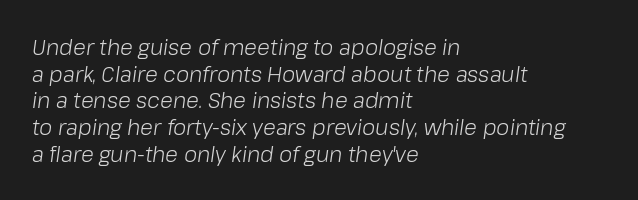
The image shows 21 px text type, italic (leaning right); set left-aligned, normal line spacing (1.27x), normal letter spacing, not underlined.
